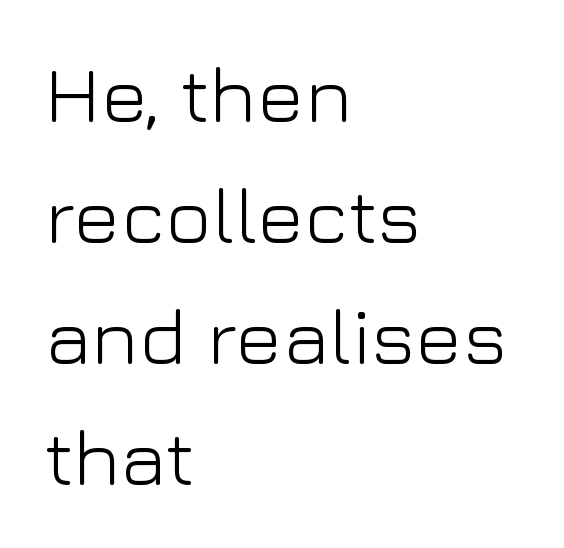
Weight: not bold — regular or lighter. A typesetter would label this face a sans. Default kerning and tracking; the words read as compact shapes. Typeset ragged right — the left edge is the straight one. Students, observe: this is what conventionally led text looks like. These lines are rendered in a variable-pitch font.
